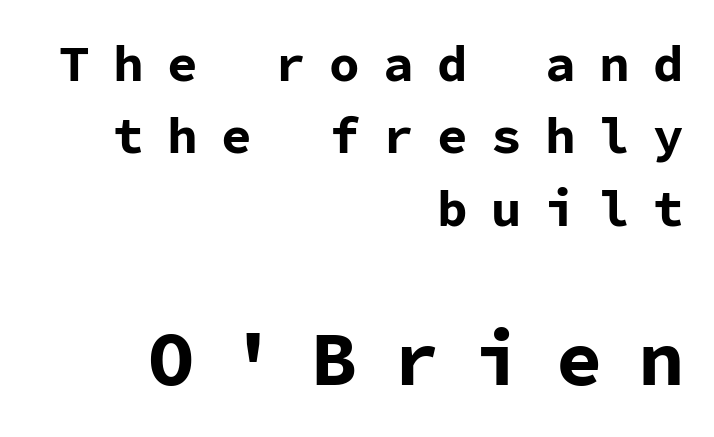
The image shows 77 px bold sans-serif type, upright, monospaced; set right-aligned, normal line spacing (1.42x), unusually wide letter spacing (+0.46 em), not underlined; the second (bottom) block is 1.51x larger; low stroke contrast and a medium x-height.
